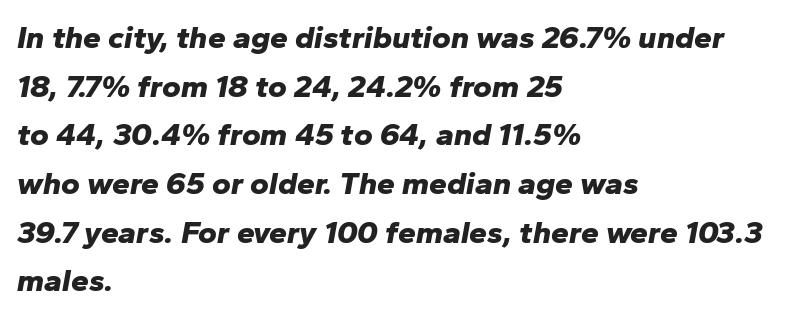
What's the leading like? Ordinary, nothing unusual. Beneath every word, the page is bare. Designer's note — italics engaged. You could not count columns in this text — the font is proportionally spaced. A full-strength bold gives these letters their thick strokes.
